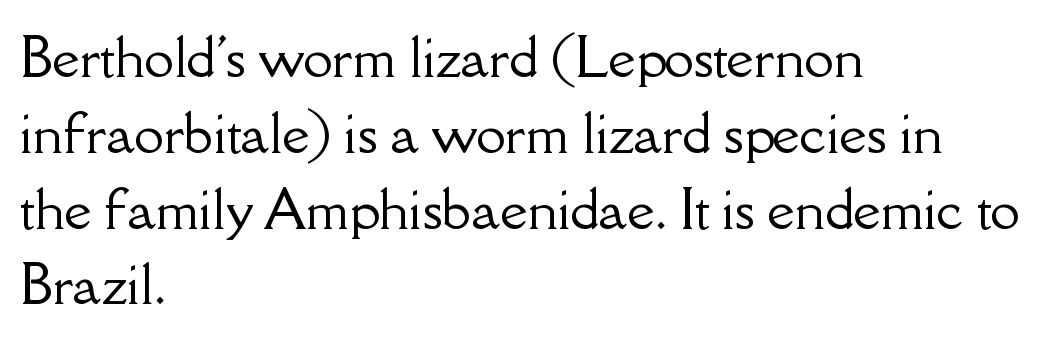
Q: Is the text italic (slanted)? A: No, it is upright.
Q: Is the typeface a serif or a sans-serif typeface? A: Serif.
Q: Is the text underlined? A: No.
Q: How is the paragraph aligned? A: Left-aligned.
Q: Is the spacing between letters normal or unusually wide? A: Normal.
Q: Is the spacing between lines tight, normal or loose? A: Normal.
Q: Width (condensed, normal, or wide)? A: Normal.
Q: Stroke contrast? A: Low.
Q: x-height? A: Small.
Q: Monospaced? A: No.
